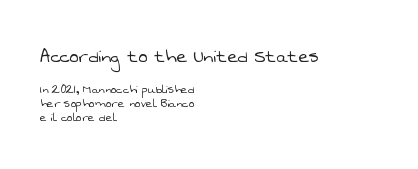
Q: Is the text bold? A: No.
Q: Is the text underlined? A: No.
Q: How is the paragraph aligned? A: Left-aligned.
Q: Is the spacing between letters normal or unusually wide? A: Normal.
Q: Is the spacing between lines tight, normal or loose? A: Tight.
Q: Which block of text is set in a larger size, the first (top) or the second (bottom)? A: The first (top) one.
